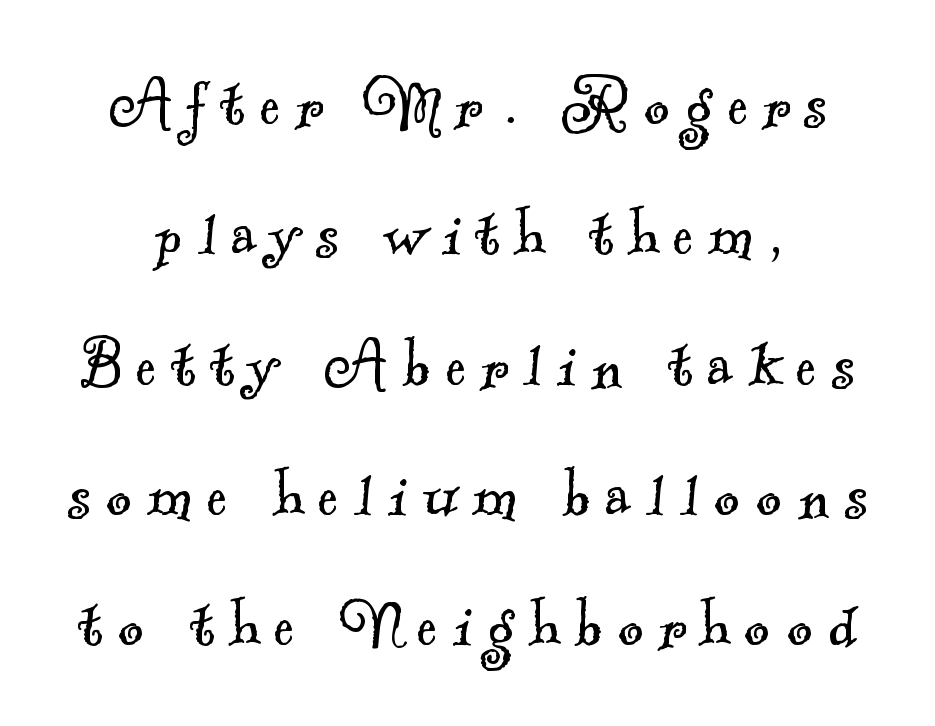
Old-style or modern, the face here clearly has serifs. Stroke thickness stays within the range of a standard reading face or lighter. Nobody drew a line under any word here. Quick note: interline space is typical. Character widths vary here, with narrow letters taking less room than wide ones.
